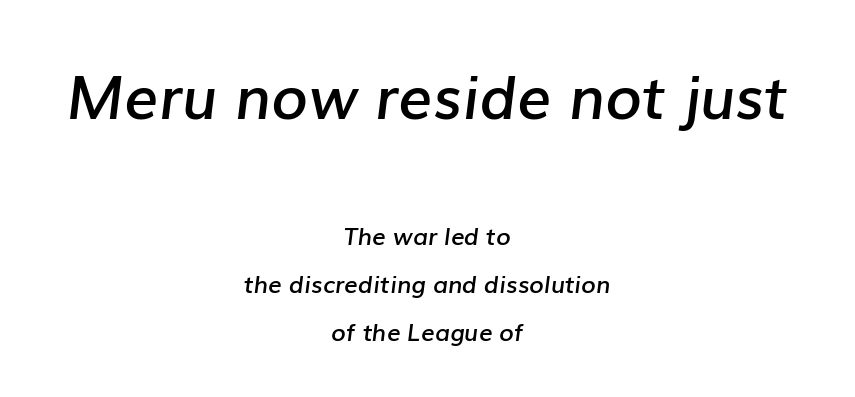
Students, note that the glyphs here touch the page at normal intervals. The face used here is proportionally spaced, like ordinary book or web type. The whole block is typeset with a tilt. Descender tails drop into unmarked territory.
